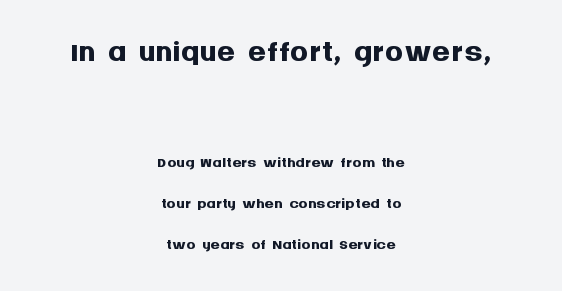
Spacing verdict: proportional, widths tailored to each character. Underlining? Definitely not there. The line texture is even and compact thanks to regular tracking. The letters stand straight up with perfectly vertical stems.
